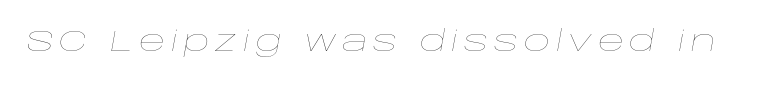
{"italic": "yes", "lean": "right", "slant_degrees": 10, "bold": "no", "weight": "thin", "width": "wide", "stroke_contrast": "low", "x_height": "large", "monospaced": "no", "underline": "no", "glyph_px": 29}
